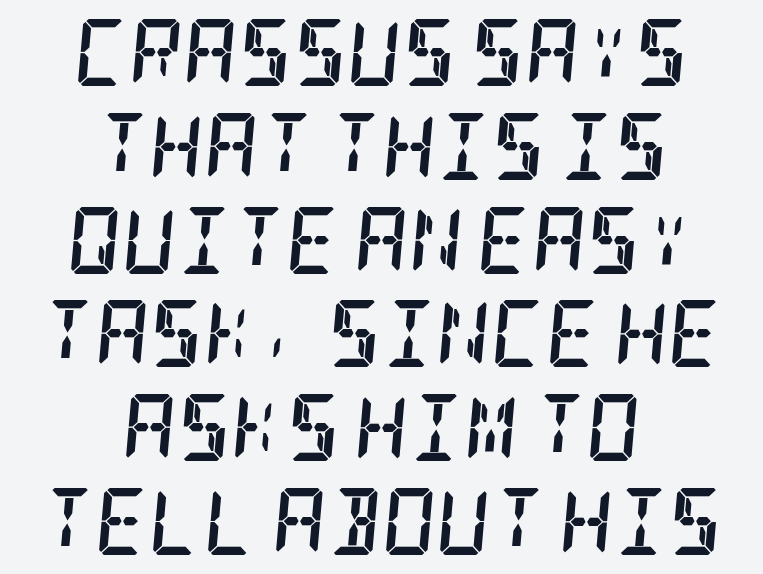
Slanted lettering throughout. These lines are composed in type with serifs. The tracking reads as untouched default to a designer's eye. Weight check: bold — yes, fully.
